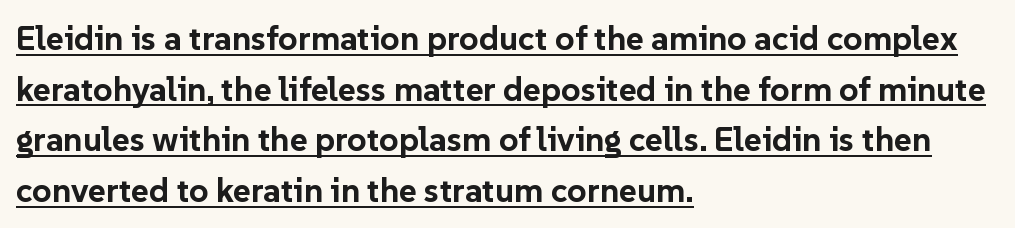
{"serif": "no", "italic": "no", "bold": "yes", "weight": "bold", "width": "normal", "stroke_contrast": "low", "x_height": "medium", "monospaced": "no", "underline": "yes", "align": "left", "line_spacing": "normal", "line_spacing_ratio": 1.49, "letter_spacing": "normal", "letter_spacing_em": 0.0, "glyph_px": 34}
